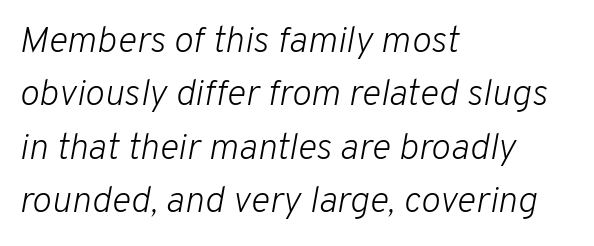
The typesetting does not lean heavy: it is not bold. The glyphs look as if they've been sheared to an angle. Each letter keeps its own natural width here, so spacing adapts to shape. Is there much room between lines? A standard amount, neither cramped nor airy. The face used here is rendered with its standard letterfit. Descenders are the only things crossing below the line.
